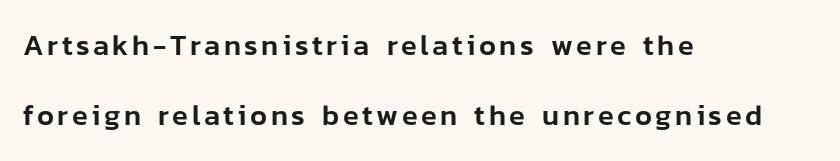
The image shows 29 px sans-serif type, upright; set left-aligned, loose line spacing (2.42x), not underlined; low stroke contrast and a medium x-height.
